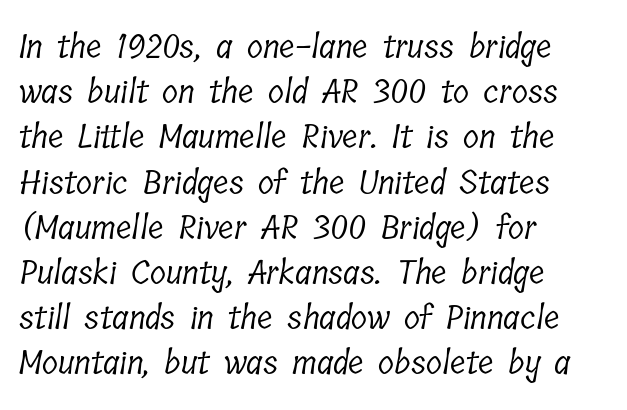
Q: Is the text bold? A: No.
Q: Is the typeface a serif or a sans-serif typeface? A: Serif.
Q: Is the text underlined? A: No.
Q: How is the paragraph aligned? A: Left-aligned.
Q: Is the spacing between letters normal or unusually wide? A: Normal.
Q: Is the spacing between lines tight, normal or loose? A: Normal.
Q: Width (condensed, normal, or wide)? A: Condensed.
Q: Stroke contrast? A: Low.
Q: x-height? A: Medium.
Q: Monospaced? A: No.
